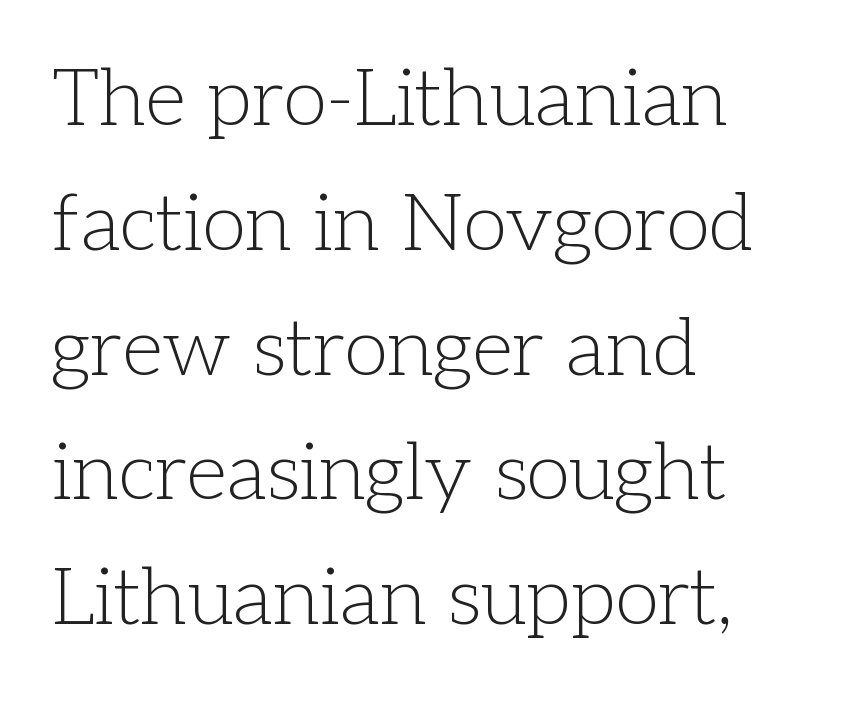
Q: Is the text bold? A: No.
Q: Is the text italic (slanted)? A: No, it is upright.
Q: Is the typeface a serif or a sans-serif typeface? A: Serif.
Q: Is the text underlined? A: No.
Q: How is the paragraph aligned? A: Left-aligned.
Q: Is the spacing between letters normal or unusually wide? A: Normal.
Q: Is the spacing between lines tight, normal or loose? A: Normal.
Q: Width (condensed, normal, or wide)? A: Normal.
Q: Stroke contrast? A: Low.
Q: x-height? A: Medium.
Q: Monospaced? A: No.
